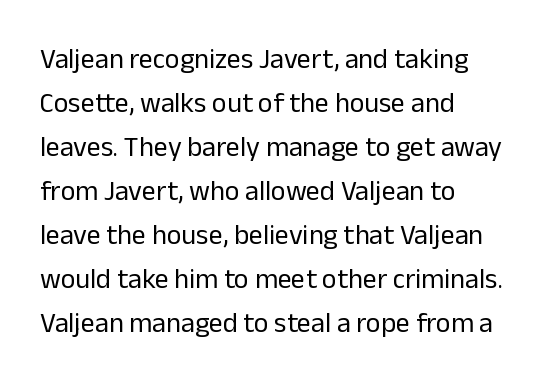
The image shows 28 px regular-weight sans-serif type, upright; set left-aligned, normal line spacing (1.57x), normal letter spacing, not underlined; low stroke contrast and a medium x-height.
